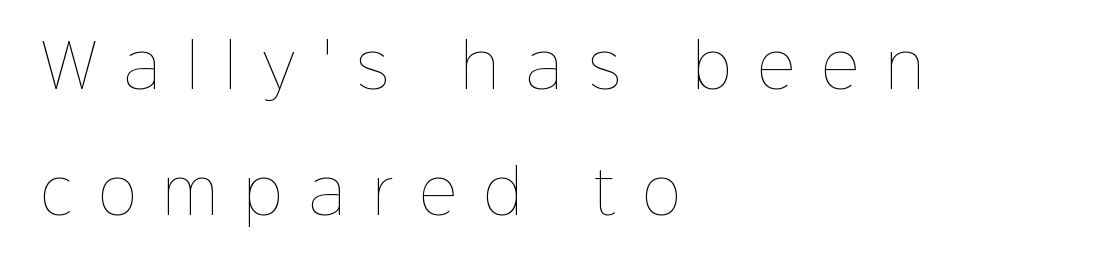
{"italic": "no", "bold": "no", "weight": "thin", "width": "normal", "stroke_contrast": "low", "x_height": "medium", "monospaced": "no", "underline": "no", "align": "left", "line_spacing": "loose", "line_spacing_ratio": 2.14, "letter_spacing": "wide", "letter_spacing_em": 0.45, "glyph_px": 59}
